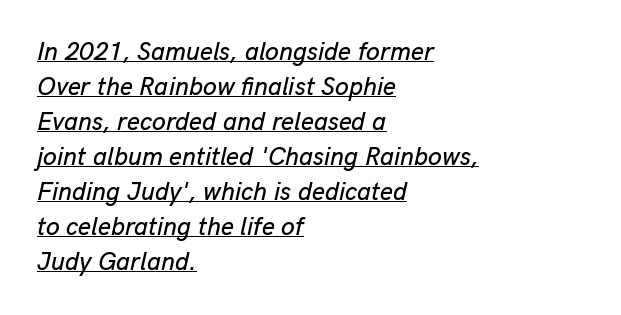
Q: Is the text italic (slanted)? A: Yes, it leans right by about 13 degrees.
Q: Is the text underlined? A: Yes.
Q: How is the paragraph aligned? A: Left-aligned.
Q: Is the spacing between letters normal or unusually wide? A: Normal.
Q: Is the spacing between lines tight, normal or loose? A: Normal.
